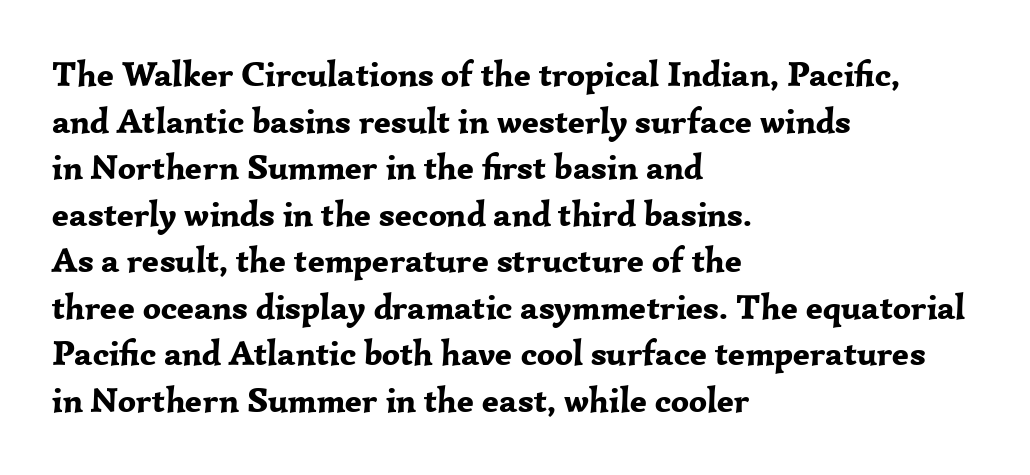
The image shows 35 px bold serif type, upright; set left-aligned, normal line spacing (1.33x), normal letter spacing, not underlined; low stroke contrast and a medium x-height.
